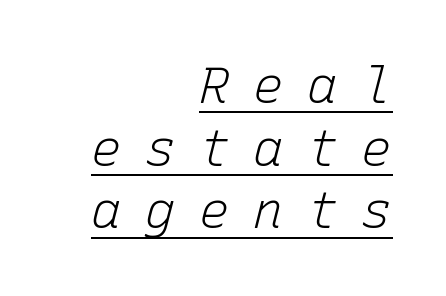
{"italic": "yes", "lean": "right", "slant_degrees": 15, "bold": "no", "weight": "light", "width": "normal", "stroke_contrast": "low", "x_height": "medium", "monospaced": "yes", "underline": "yes", "align": "right", "line_spacing_ratio": 1.23, "letter_spacing": "wide", "letter_spacing_em": 0.46, "glyph_px": 51}
